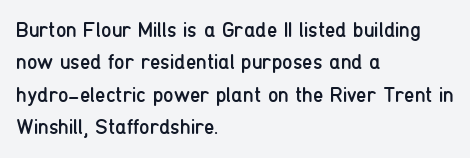
Words float on clear page, feet unadorned. Letters have the restrained weight of plain body copy at most. Horizontal alignment here is leftward, the default for most running prose. Whoever set this chose a conventional vertical rhythm. This sample uses an upright cut, with every glyph sitting square on the baseline.
